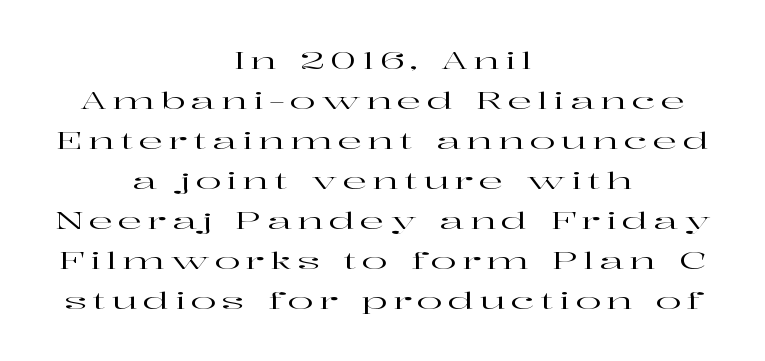
The letters are spread apart with noticeably loose tracking. The string is rendered with underlining switched off. The lettering holds an erect, upright posture throughout. This block has exactly the height ordinary leading produces.
